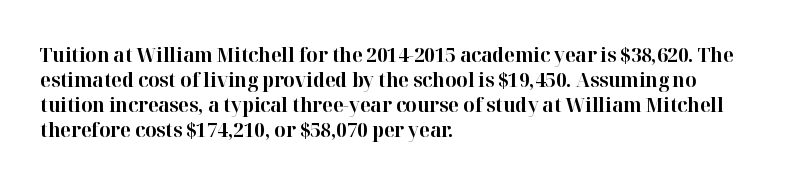
Q: Is the text bold? A: Yes.
Q: Is the text italic (slanted)? A: No, it is upright.
Q: Is the text underlined? A: No.
Q: How is the paragraph aligned? A: Left-aligned.
Q: Is the spacing between letters normal or unusually wide? A: Normal.
Q: Is the spacing between lines tight, normal or loose? A: Normal.
